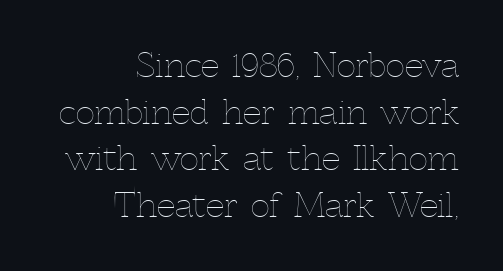
{"italic": "no", "bold": "no", "weight": "thin", "width": "normal", "x_height": "medium", "monospaced": "no", "underline": "no", "align": "right", "line_spacing": "normal", "line_spacing_ratio": 1.41, "letter_spacing": "normal", "letter_spacing_em": 0.0, "glyph_px": 33}
